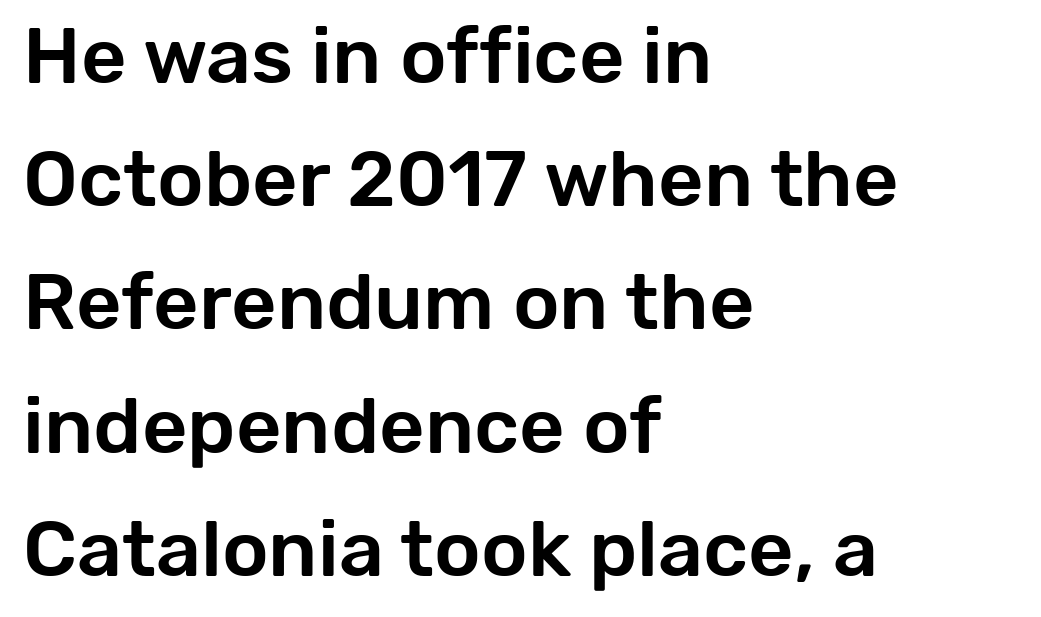
The typography opts for an upright posture over an oblique one. Notice how the passage keeps a crisp vertical edge on the left only. The face used here is proportionally spaced, like ordinary book or web type. Does the leading feel generous? No, just average. Words appear dense and cohesive because spacing is normal. Note: no serifs on the glyphs.
